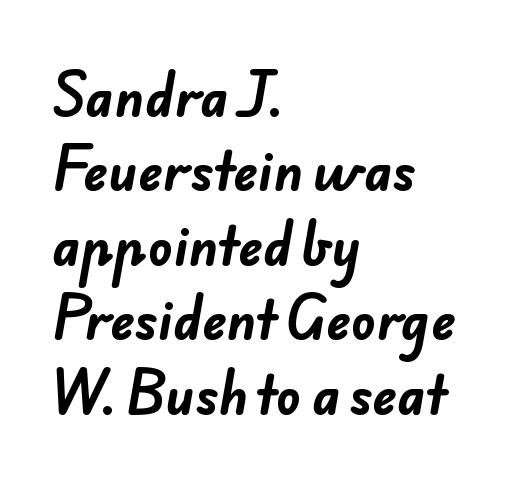
Q: Is the text bold? A: Yes.
Q: Is the typeface a serif or a sans-serif typeface? A: Sans-serif.
Q: Is the text underlined? A: No.
Q: How is the paragraph aligned? A: Left-aligned.
Q: Is the spacing between letters normal or unusually wide? A: Normal.
Q: Is the spacing between lines tight, normal or loose? A: Normal.
Q: Width (condensed, normal, or wide)? A: Normal.
Q: Stroke contrast? A: Low.
Q: x-height? A: Small.
Q: Monospaced? A: No.
